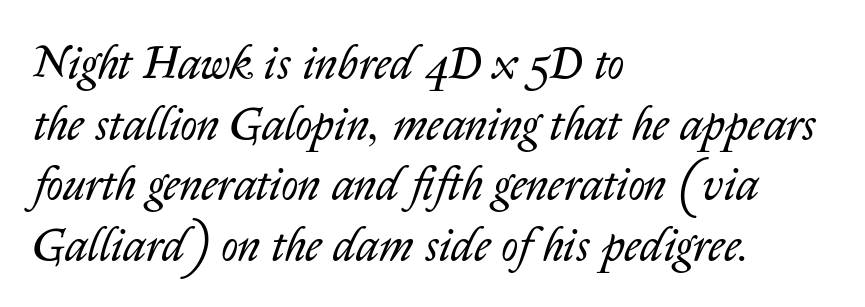
This rendering features lettering with no underline. Vertically, the passage feels balanced, rows spaced as you'd expect. The strokes are not fattened; the text isn't bold. Proportional: the letters do not fall into vertical columns.
